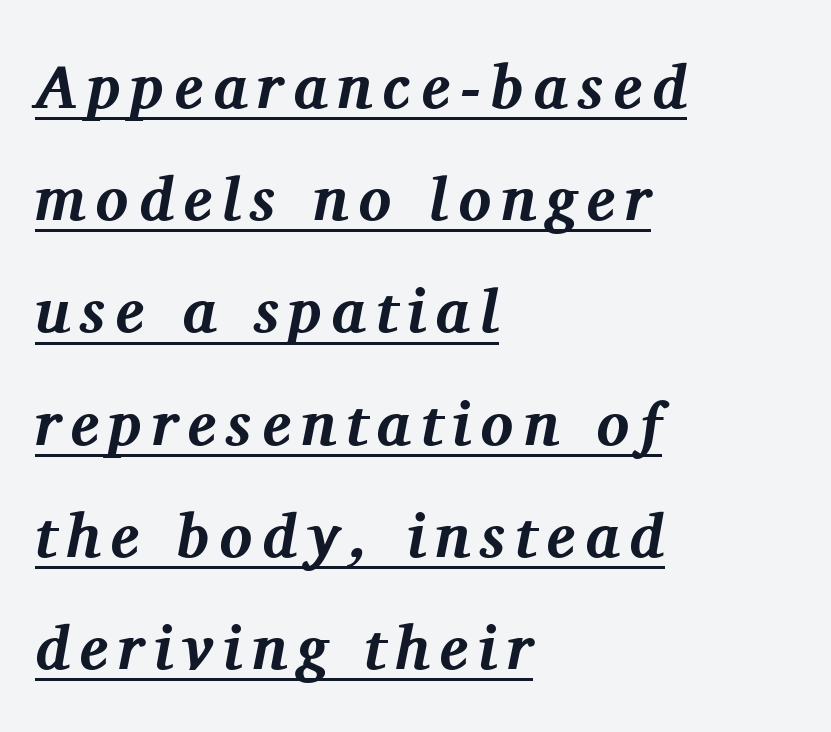
The image shows 61 px bold serif type, italic (leaning right); set left-aligned, line spacing 1.84x, underlined; medium stroke contrast and a medium x-height.
